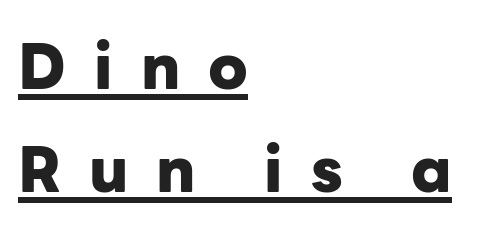
{"serif": "no", "italic": "no", "bold": "yes", "weight": "heavy", "width": "normal", "stroke_contrast": "low", "x_height": "medium", "monospaced": "no", "underline": "yes", "align": "left", "line_spacing": "normal", "line_spacing_ratio": 1.66, "letter_spacing": "wide", "letter_spacing_em": 0.45, "glyph_px": 62}
